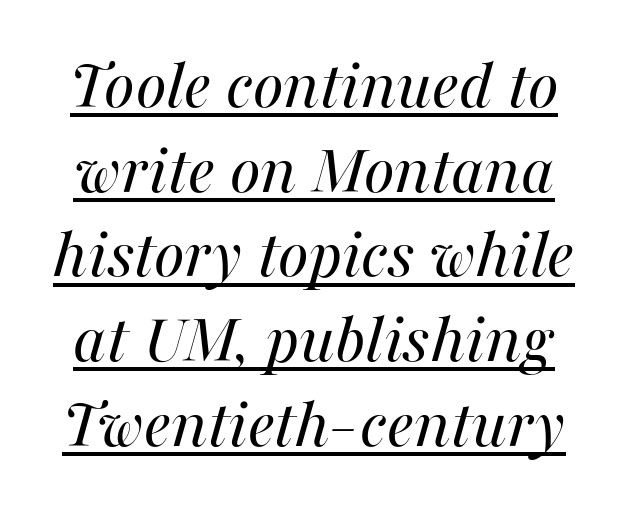
{"italic": "yes", "lean": "right", "slant_degrees": 16, "bold": "no", "weight": "regular", "width": "normal", "stroke_contrast": "medium", "x_height": "medium", "monospaced": "no", "underline": "yes", "line_spacing_ratio": 1.16, "letter_spacing": "normal", "letter_spacing_em": 0.0, "glyph_px": 73}
